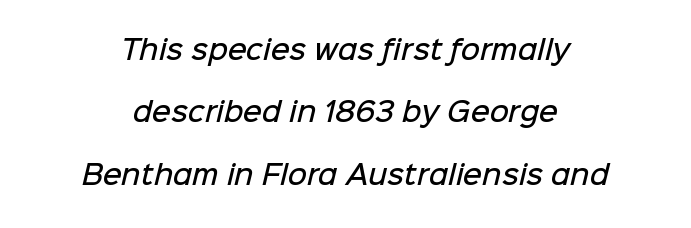
The image shows 26 px text type; set centered, loose line spacing (2.4x), normal letter spacing, not underlined.
